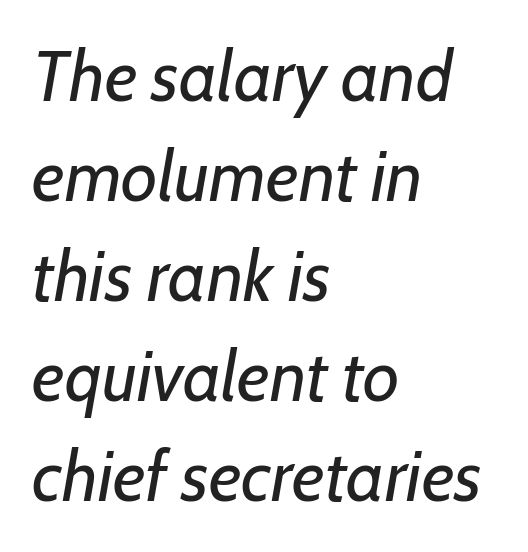
Q: Is the text bold? A: No.
Q: Is the text italic (slanted)? A: Yes, it leans right by about 7 degrees.
Q: Is the text underlined? A: No.
Q: How is the paragraph aligned? A: Left-aligned.
Q: Is the spacing between letters normal or unusually wide? A: Normal.
Q: Is the spacing between lines tight, normal or loose? A: Normal.
Q: Width (condensed, normal, or wide)? A: Normal.
Q: Stroke contrast? A: Low.
Q: x-height? A: Medium.
Q: Monospaced? A: No.
